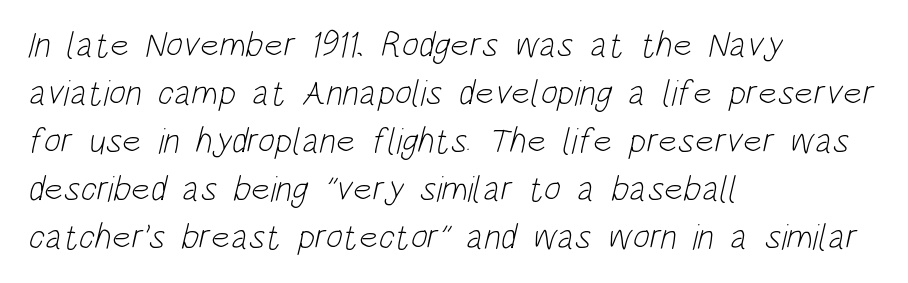
Q: Is the text bold? A: No.
Q: Is the typeface a serif or a sans-serif typeface? A: Sans-serif.
Q: Is the text underlined? A: No.
Q: How is the paragraph aligned? A: Left-aligned.
Q: Is the spacing between letters normal or unusually wide? A: Normal.
Q: Is the spacing between lines tight, normal or loose? A: Normal.
Q: Width (condensed, normal, or wide)? A: Condensed.
Q: Stroke contrast? A: Low.
Q: x-height? A: Large.
Q: Monospaced? A: No.
